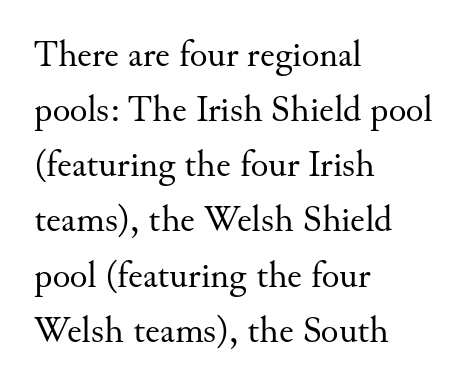
Do the characters align in a grid? No, the font is proportional. This is roman type, the default non-slanted kind. The typeface chosen for these lines features serifs. Unbolded letterforms with no extra heft.
